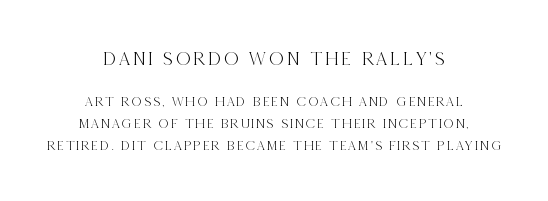
The setting favours the middle, as headings and verse often do. You can tell it's not italic because the verticals are truly vertical. Reading top to bottom, the characters get smaller at the block break. Quick note: underline off. Baseline-to-baseline distance is the conventional proportion of letter height.
